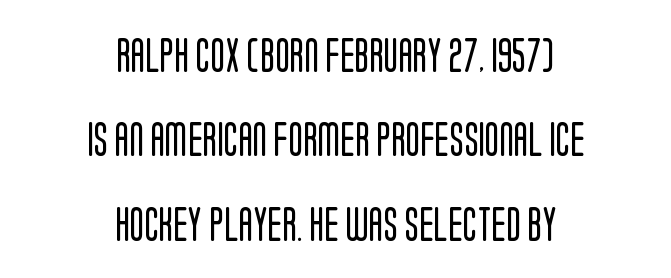
Q: Is the text bold? A: No.
Q: Is the text italic (slanted)? A: No, it is upright.
Q: Is the typeface a serif or a sans-serif typeface? A: Sans-serif.
Q: Is the text underlined? A: No.
Q: How is the paragraph aligned? A: Centered.
Q: Is the spacing between letters normal or unusually wide? A: Normal.
Q: Is the spacing between lines tight, normal or loose? A: Loose.
Q: Width (condensed, normal, or wide)? A: Condensed.
Q: Stroke contrast? A: Low.
Q: x-height? A: Large.
Q: Monospaced? A: No.
